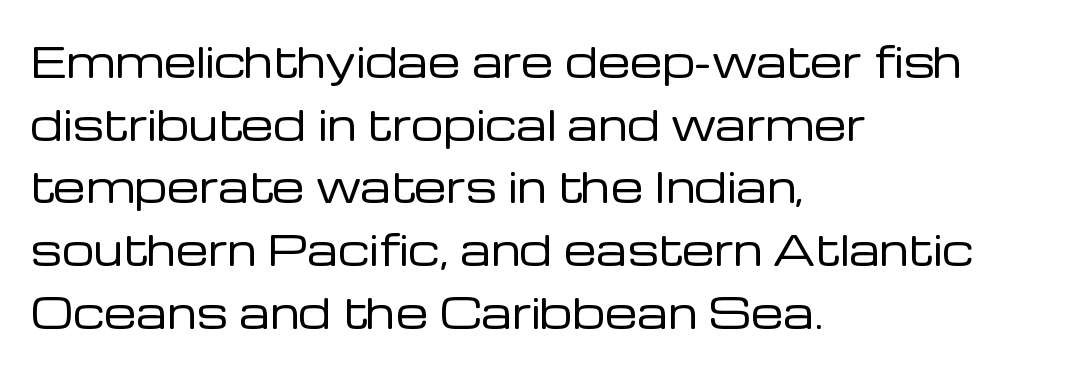
Q: Is the text bold? A: No.
Q: Is the text italic (slanted)? A: No, it is upright.
Q: Is the typeface a serif or a sans-serif typeface? A: Sans-serif.
Q: Is the text underlined? A: No.
Q: How is the paragraph aligned? A: Left-aligned.
Q: Is the spacing between letters normal or unusually wide? A: Normal.
Q: Is the spacing between lines tight, normal or loose? A: Normal.
Q: Width (condensed, normal, or wide)? A: Normal.
Q: Stroke contrast? A: Low.
Q: x-height? A: Medium.
Q: Monospaced? A: No.
